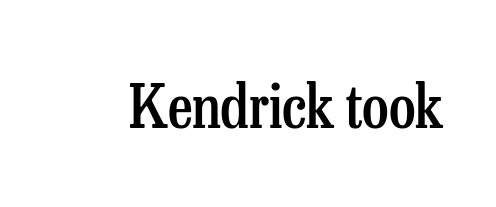
The image shows 60 px semibold, condensed serif type, upright; set normal letter spacing, not underlined; low stroke contrast and a medium x-height.
